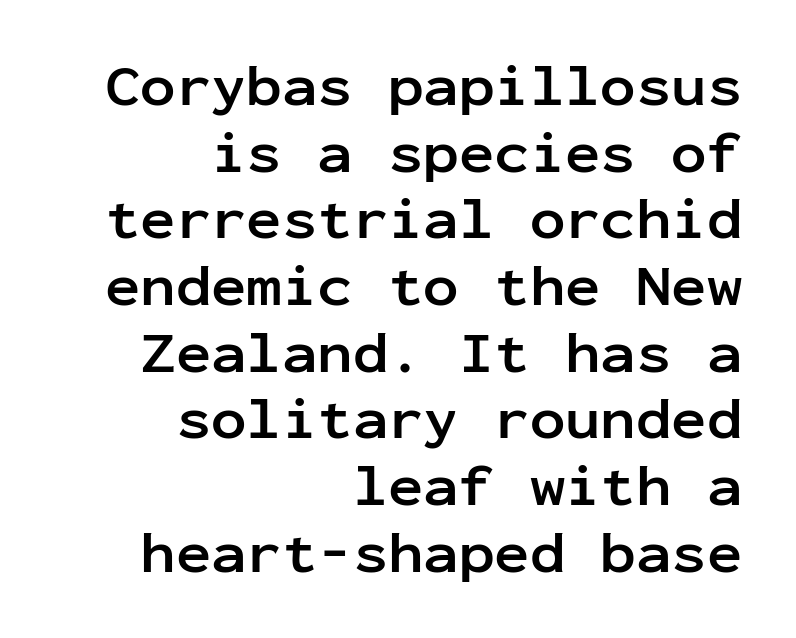
The image shows 59 px semibold sans-serif type, upright, monospaced; set right-aligned, tight line spacing (1.13x), normal letter spacing, not underlined; low stroke contrast and a medium x-height.
